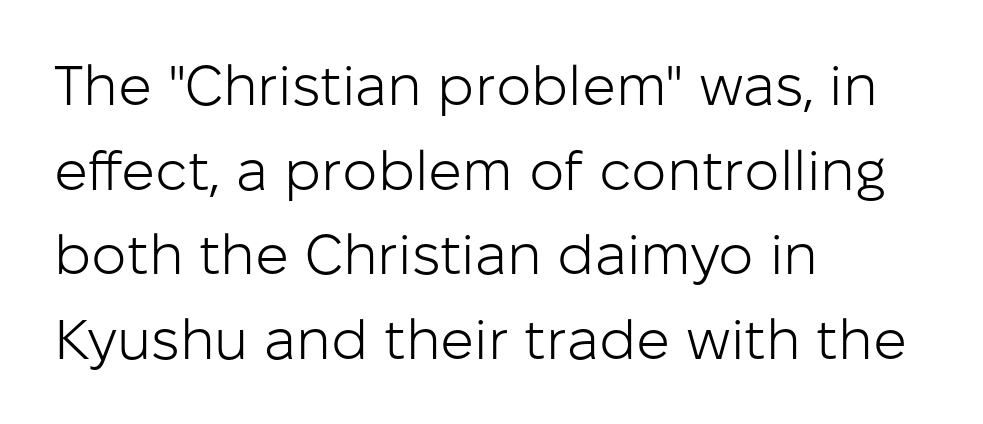
Q: Is the text bold? A: No.
Q: Is the text italic (slanted)? A: No, it is upright.
Q: Is the typeface a serif or a sans-serif typeface? A: Sans-serif.
Q: Is the text underlined? A: No.
Q: How is the paragraph aligned? A: Left-aligned.
Q: Is the spacing between letters normal or unusually wide? A: Normal.
Q: Is the spacing between lines tight, normal or loose? A: Normal.
Q: Width (condensed, normal, or wide)? A: Normal.
Q: Stroke contrast? A: Low.
Q: x-height? A: Medium.
Q: Monospaced? A: No.
